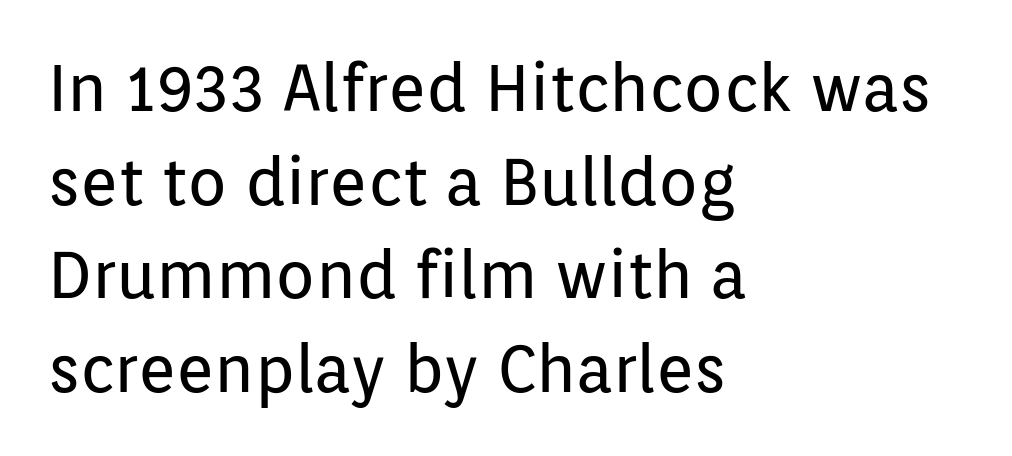
Q: Is the text bold? A: No.
Q: Is the text italic (slanted)? A: No, it is upright.
Q: Is the typeface a serif or a sans-serif typeface? A: Sans-serif.
Q: Is the text underlined? A: No.
Q: How is the paragraph aligned? A: Left-aligned.
Q: Is the spacing between letters normal or unusually wide? A: Normal.
Q: Is the spacing between lines tight, normal or loose? A: Normal.
Q: Width (condensed, normal, or wide)? A: Normal.
Q: Stroke contrast? A: Low.
Q: x-height? A: Medium.
Q: Monospaced? A: No.
